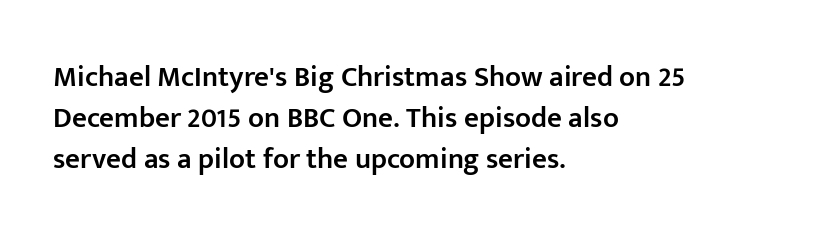
Weight: semibold (demi). The paragraph shown leans on its left margin. Is there much room between lines? A standard amount, neither cramped nor airy. The tracking reads as untouched default to a designer's eye. This sample has the flowing, uneven cadence of proportional lettering. This is roman type, the default non-slanted kind.
